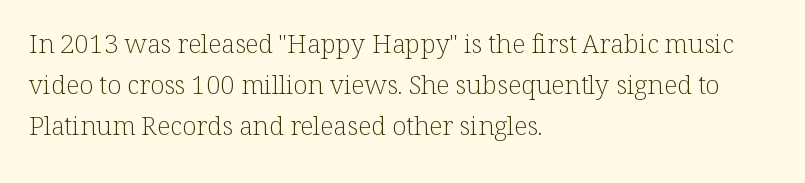
The image shows 26 px text type, upright; set left-aligned, normal line spacing (1.57x), normal letter spacing, not underlined.
